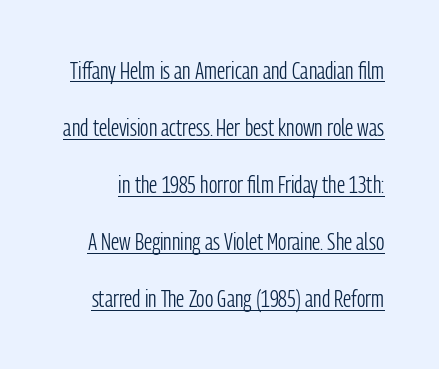
The image shows 24 px text type, upright; set loose line spacing (2.38x), normal letter spacing, underlined.
